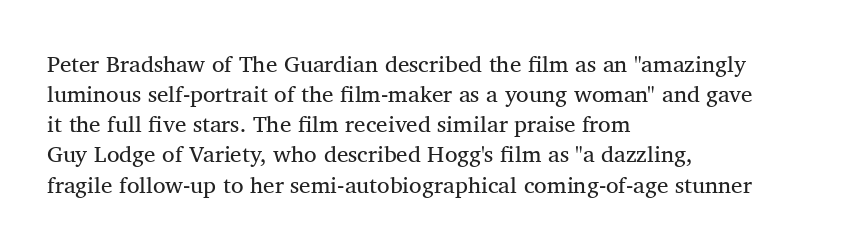
{"italic": "no", "bold": "no", "underline": "no", "align": "left", "line_spacing": "normal", "line_spacing_ratio": 1.31, "letter_spacing": "normal", "letter_spacing_em": 0.0, "glyph_px": 23}
